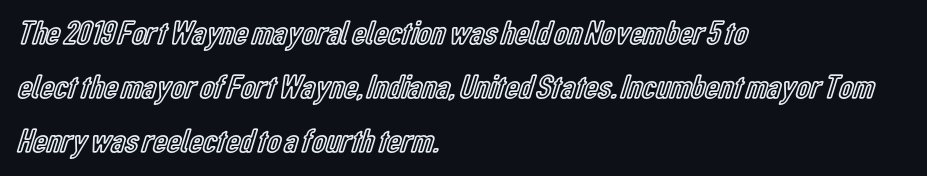
The image shows 34 px condensed type; set left-aligned, normal line spacing (1.59x), normal letter spacing, not underlined; a medium x-height.
